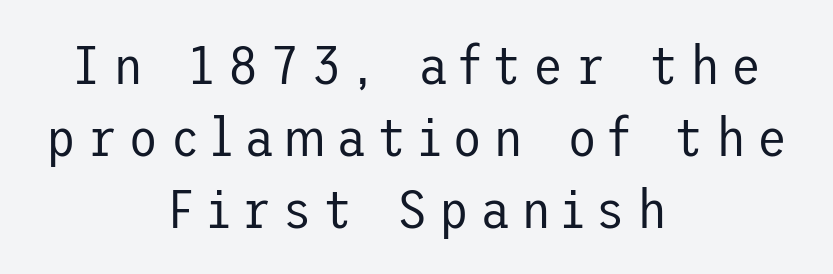
The image shows 55 px regular-weight sans-serif type, upright; set centered, normal line spacing (1.31x), unusually wide letter spacing (+0.2 em), not underlined; low stroke contrast and a medium x-height.
